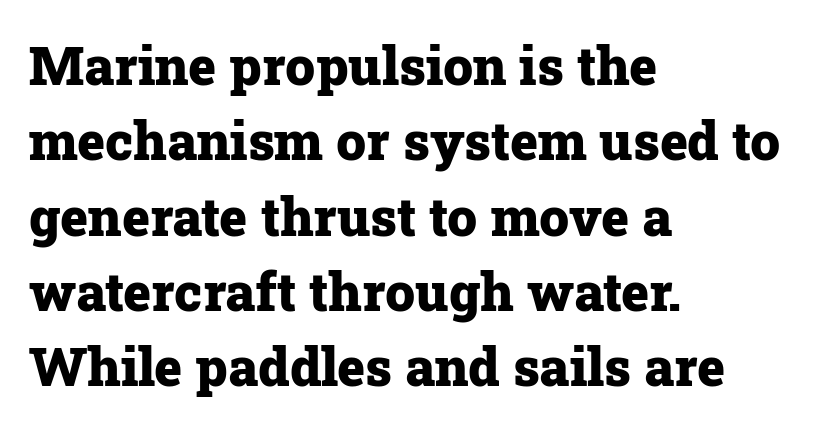
Q: Is the text bold? A: Yes.
Q: Is the text italic (slanted)? A: No, it is upright.
Q: Is the typeface a serif or a sans-serif typeface? A: Serif.
Q: Is the text underlined? A: No.
Q: How is the paragraph aligned? A: Left-aligned.
Q: Is the spacing between letters normal or unusually wide? A: Normal.
Q: Is the spacing between lines tight, normal or loose? A: Normal.
Q: Width (condensed, normal, or wide)? A: Normal.
Q: Stroke contrast? A: Low.
Q: x-height? A: Medium.
Q: Monospaced? A: No.
